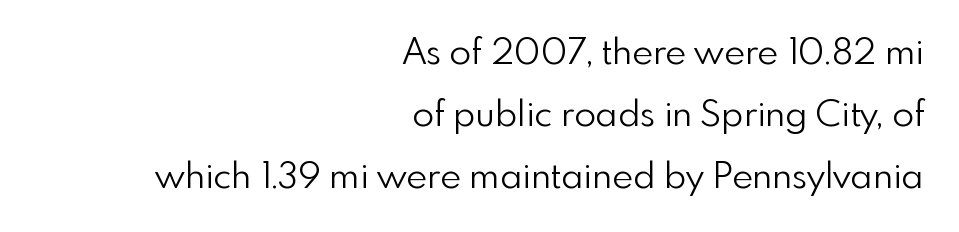
The image shows 36 px light sans-serif type, upright; set right-aligned, line spacing 1.72x, normal letter spacing, not underlined; a small x-height.
